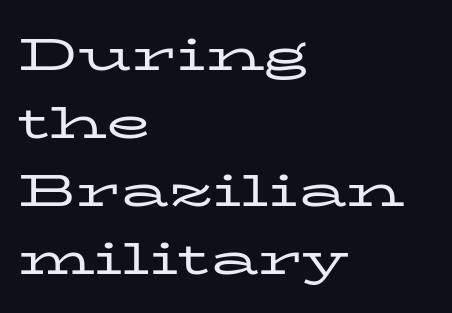
Q: Is the text bold? A: No.
Q: Is the text italic (slanted)? A: No, it is upright.
Q: Is the typeface a serif or a sans-serif typeface? A: Serif.
Q: Is the text underlined? A: No.
Q: How is the paragraph aligned? A: Left-aligned.
Q: Is the spacing between letters normal or unusually wide? A: Normal.
Q: Is the spacing between lines tight, normal or loose? A: Normal.
Q: Width (condensed, normal, or wide)? A: Wide.
Q: Stroke contrast? A: Low.
Q: x-height? A: Medium.
Q: Monospaced? A: No.
